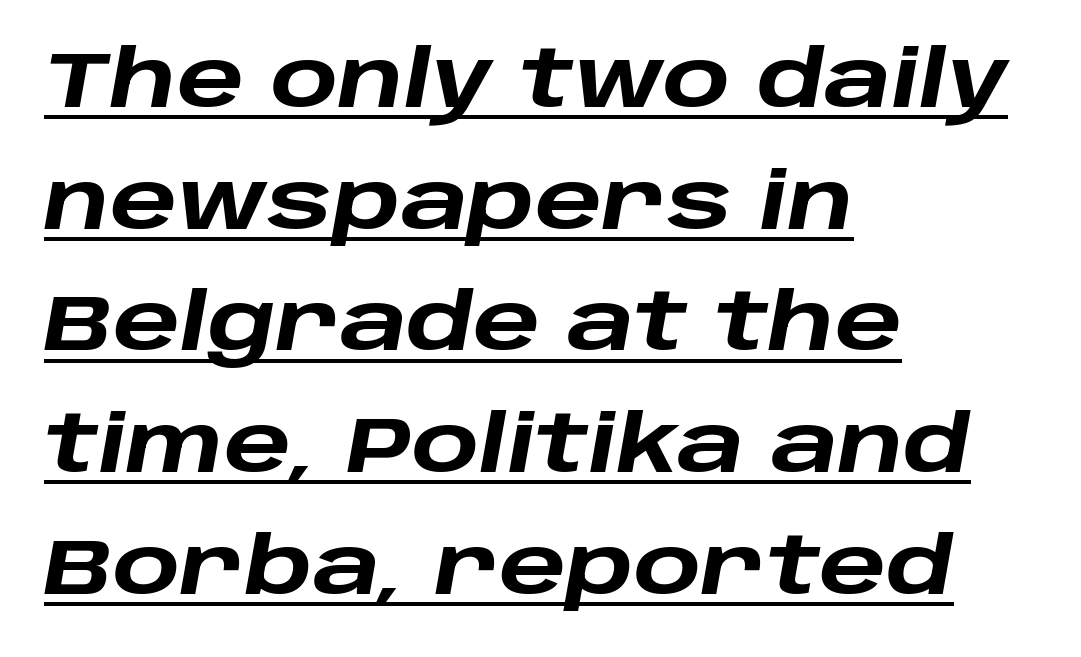
Q: Is the text bold? A: Yes.
Q: Is the text italic (slanted)? A: Yes, it leans right by about 10 degrees.
Q: Is the text underlined? A: Yes.
Q: How is the paragraph aligned? A: Left-aligned.
Q: Is the spacing between letters normal or unusually wide? A: Normal.
Q: Is the spacing between lines tight, normal or loose? A: Normal.
Q: Width (condensed, normal, or wide)? A: Wide.
Q: Stroke contrast? A: Low.
Q: x-height? A: Large.
Q: Monospaced? A: No.
